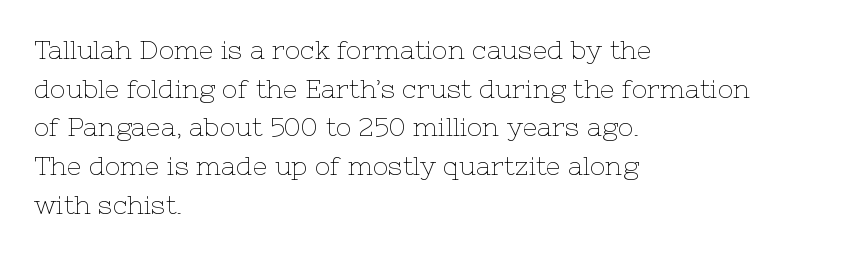
The image shows 26 px text type, upright; set left-aligned, normal line spacing (1.49x), normal letter spacing, not underlined.
